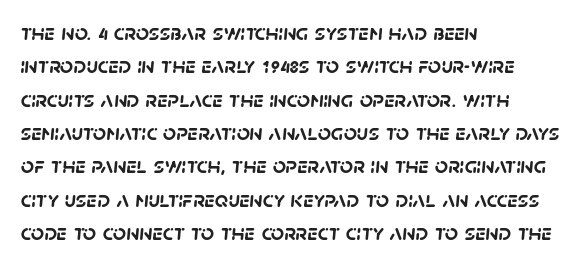
{"bold": "yes", "underline": "no", "align": "left", "line_spacing": "normal", "line_spacing_ratio": 1.45, "letter_spacing": "normal", "letter_spacing_em": 0.0, "glyph_px": 23}
